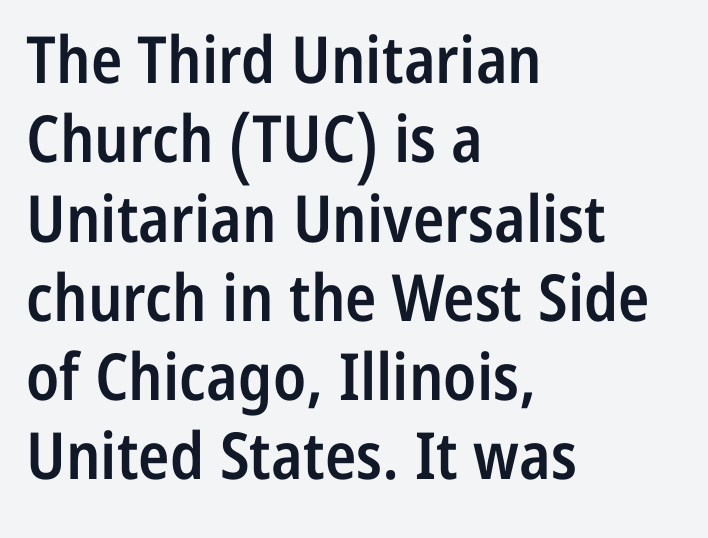
Tall strokes in this sample are plumb rather than angled. Quick note: underline off. The line texture is even and compact thanks to regular tracking. A typesetter would call this proportional, since set widths differ per character. The glyphs have the mass of a demibold cut, below bold. Does the copy run flush right? No — it runs flush left.
